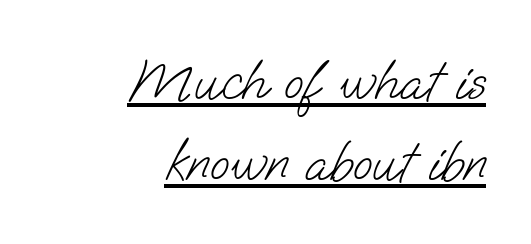
Q: Is the text bold? A: No.
Q: Is the typeface a serif or a sans-serif typeface? A: Sans-serif.
Q: Is the text underlined? A: Yes.
Q: How is the paragraph aligned? A: Right-aligned.
Q: Is the spacing between letters normal or unusually wide? A: Normal.
Q: Is the spacing between lines tight, normal or loose? A: Normal.
Q: Width (condensed, normal, or wide)? A: Normal.
Q: Stroke contrast? A: Low.
Q: x-height? A: Small.
Q: Monospaced? A: No.
